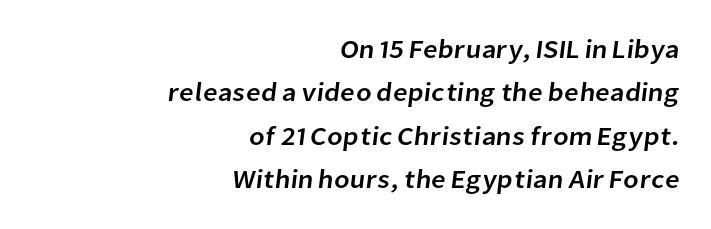
The passage shown has conventional tracking throughout. Glance below the letters and you will spot only blank space. The compositor pushed each line to the right boundary. Vertical spacing — default.
